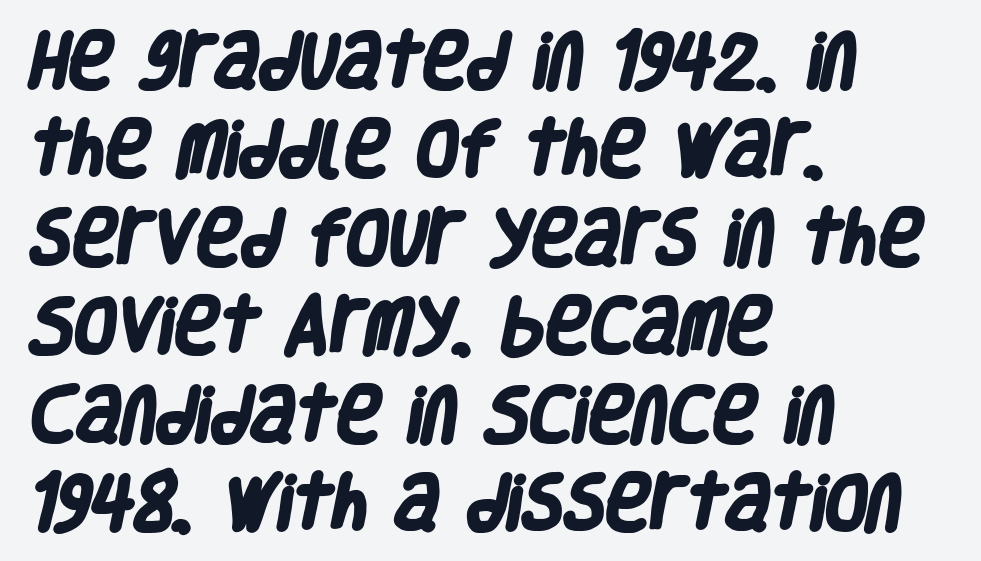
Q: Is the text bold? A: Yes.
Q: Is the typeface a serif or a sans-serif typeface? A: Sans-serif.
Q: Is the text underlined? A: No.
Q: How is the paragraph aligned? A: Left-aligned.
Q: Is the spacing between letters normal or unusually wide? A: Normal.
Q: Is the spacing between lines tight, normal or loose? A: Normal.
Q: Width (condensed, normal, or wide)? A: Condensed.
Q: Stroke contrast? A: Low.
Q: x-height? A: Large.
Q: Monospaced? A: No.
